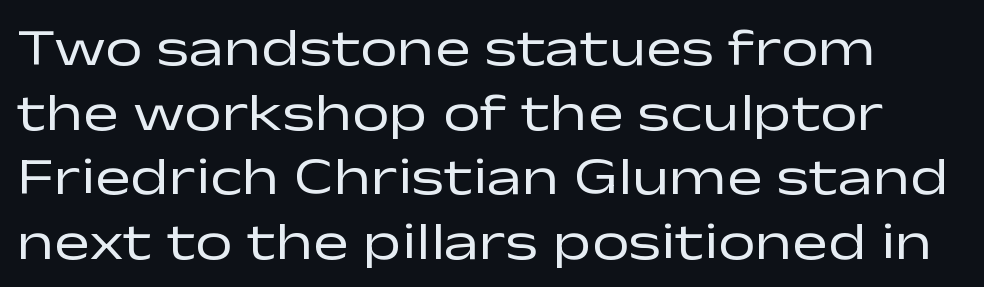
Q: Is the text bold? A: No.
Q: Is the text italic (slanted)? A: No, it is upright.
Q: Is the typeface a serif or a sans-serif typeface? A: Sans-serif.
Q: Is the text underlined? A: No.
Q: Is the spacing between letters normal or unusually wide? A: Normal.
Q: Width (condensed, normal, or wide)? A: Wide.
Q: Stroke contrast? A: Low.
Q: x-height? A: Medium.
Q: Monospaced? A: No.
